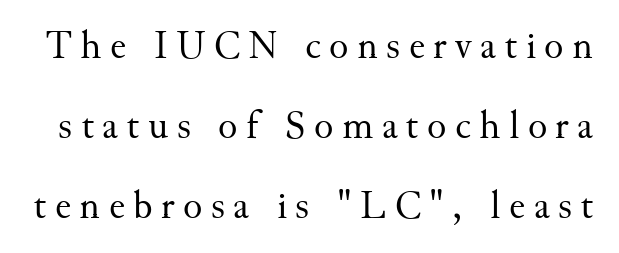
Q: Is the text bold? A: No.
Q: Is the text italic (slanted)? A: No, it is upright.
Q: Is the typeface a serif or a sans-serif typeface? A: Serif.
Q: Is the text underlined? A: No.
Q: Is the spacing between letters normal or unusually wide? A: Unusually wide.
Q: Is the spacing between lines tight, normal or loose? A: Loose.
Q: Width (condensed, normal, or wide)? A: Normal.
Q: Stroke contrast? A: Medium.
Q: x-height? A: Small.
Q: Monospaced? A: No.
